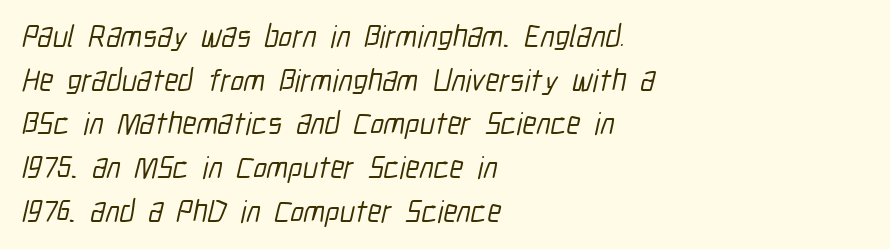
The rendering keeps characters at their native spacing. If you drew a ruler down the left edge, every line would touch it. Character widths vary here, with narrow letters taking less room than wide ones. No feet cap the strokes, marking this as sans-serif type. The rows are spaced the way most documents space them.
